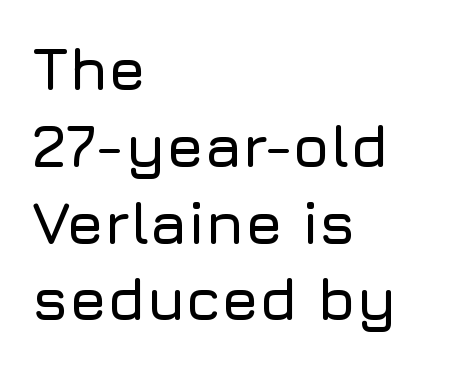
Nothing sits at the stroke ends, so this counts as sans-serif. The rendering keeps characters at their native spacing. If you drew a ruler down the left edge, every line would touch it. These lines are rendered in a variable-pitch font.
